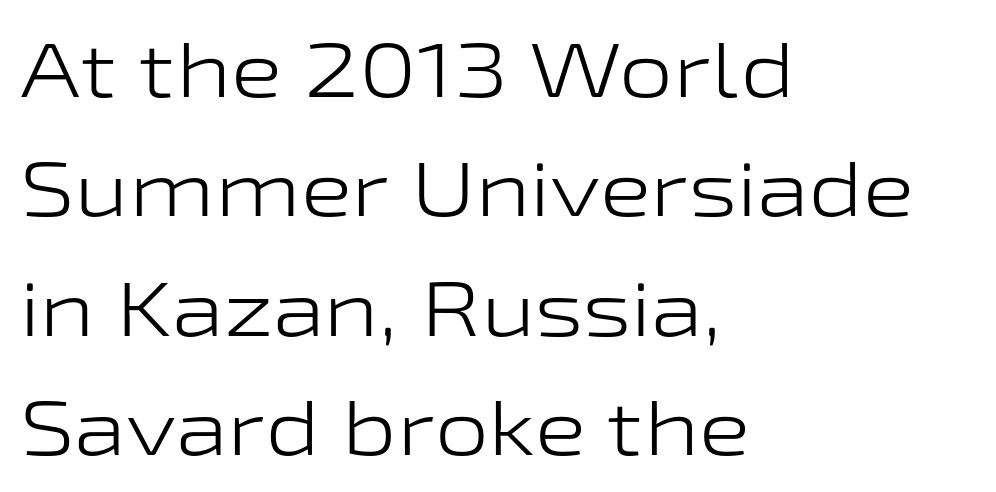
{"serif": "no", "italic": "no", "bold": "no", "weight": "light", "width": "wide", "stroke_contrast": "low", "x_height": "medium", "monospaced": "no", "underline": "no", "align": "left", "line_spacing": "normal", "line_spacing_ratio": 1.55, "letter_spacing": "normal", "letter_spacing_em": 0.0, "glyph_px": 77}
